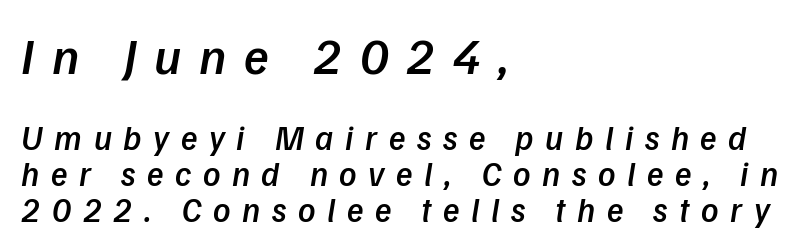
Q: Is the text bold? A: Semi-bold.
Q: Is the typeface a serif or a sans-serif typeface? A: Sans-serif.
Q: Is the text underlined? A: No.
Q: How is the paragraph aligned? A: Left-aligned.
Q: Is the spacing between letters normal or unusually wide? A: Unusually wide.
Q: Is the spacing between lines tight, normal or loose? A: Tight.
Q: Which block of text is set in a larger size, the first (top) or the second (bottom)? A: The first (top) one.
Q: Width (condensed, normal, or wide)? A: Normal.
Q: Stroke contrast? A: Low.
Q: x-height? A: Medium.
Q: Monospaced? A: No.
